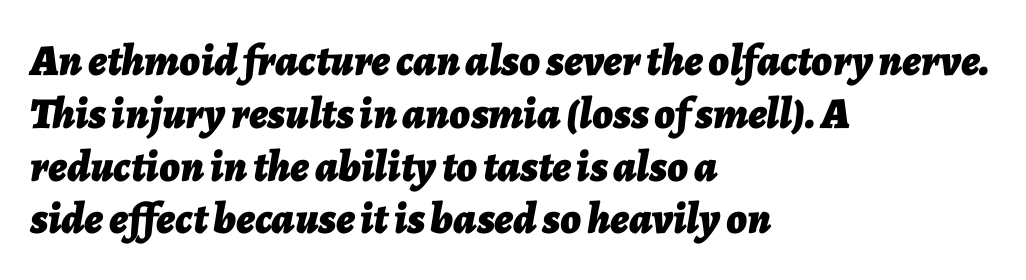
The image shows 44 px bold type, italic (leaning right); set left-aligned, line spacing 1.2x, normal letter spacing, not underlined; low stroke contrast and a medium x-height.
